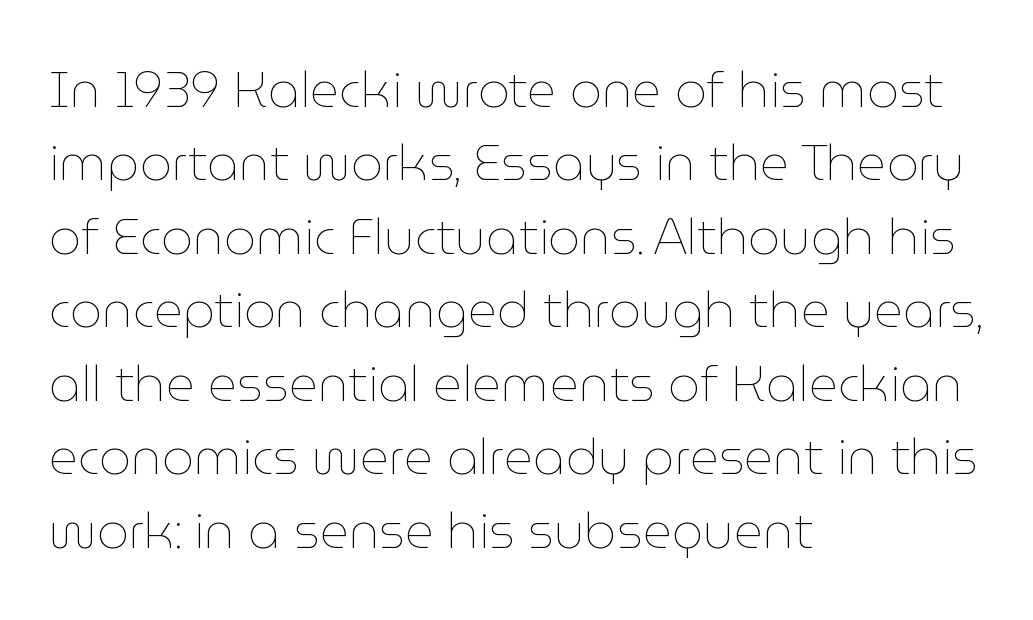
Q: Is the text bold? A: No.
Q: Is the text italic (slanted)? A: No, it is upright.
Q: Is the text underlined? A: No.
Q: How is the paragraph aligned? A: Left-aligned.
Q: Is the spacing between letters normal or unusually wide? A: Normal.
Q: Is the spacing between lines tight, normal or loose? A: Normal.
Q: Width (condensed, normal, or wide)? A: Normal.
Q: Stroke contrast? A: Low.
Q: x-height? A: Medium.
Q: Monospaced? A: No.
